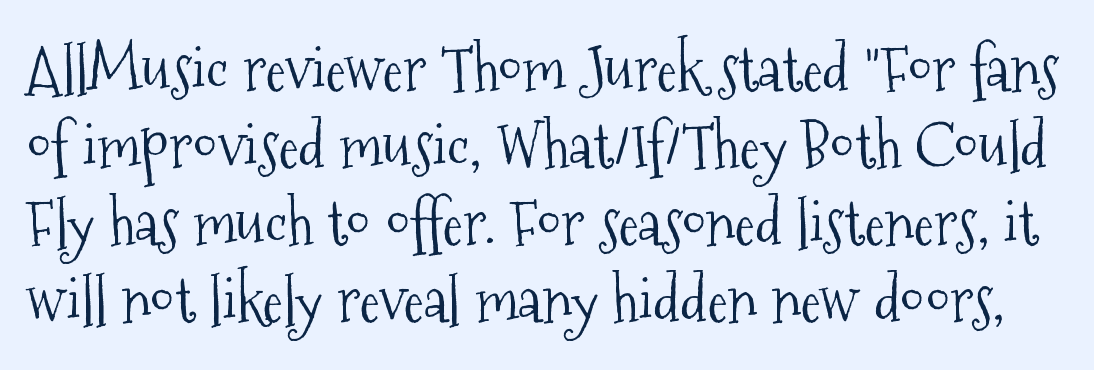
{"serif": "yes", "italic": "no", "bold": "no", "weight": "light", "width": "condensed", "stroke_contrast": "medium", "x_height": "medium", "monospaced": "no", "underline": "no", "line_spacing_ratio": 1.24, "letter_spacing": "normal", "letter_spacing_em": 0.0, "glyph_px": 62}
